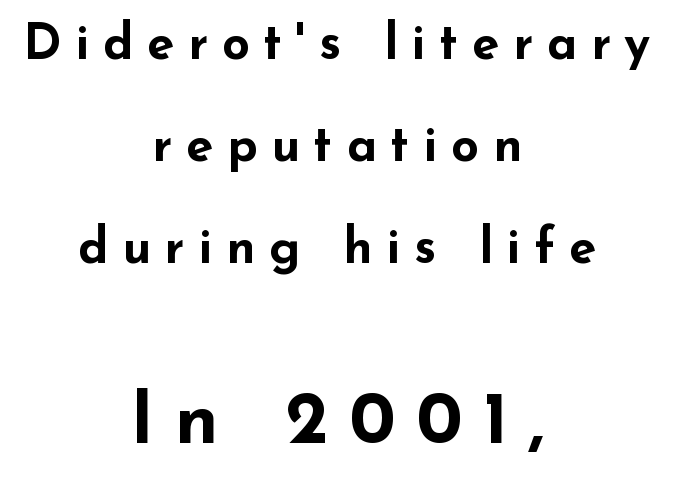
The image shows 74 px bold, wide sans-serif type, upright; set centered, loose line spacing (2.08x), unusually wide letter spacing (+0.28 em), not underlined; the second (bottom) block is 1.51x larger; low stroke contrast and a small x-height.
